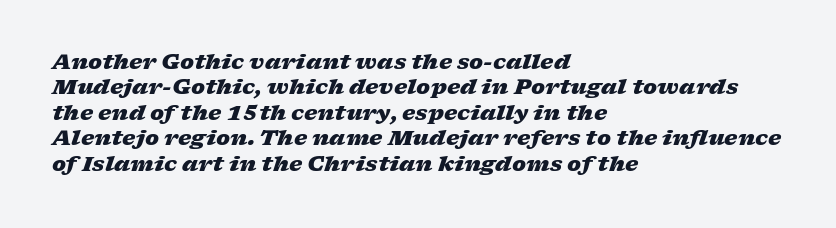
Q: Is the text bold? A: Yes.
Q: Is the text italic (slanted)? A: Yes, it leans right by about 17 degrees.
Q: Is the text underlined? A: No.
Q: How is the paragraph aligned? A: Left-aligned.
Q: Is the spacing between letters normal or unusually wide? A: Normal.
